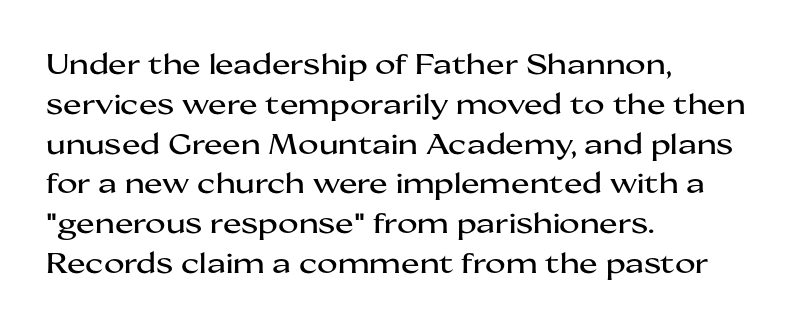
A classic flush-left, rag-right setting is used for this passage. The tracking reads as untouched default to a designer's eye. This sample has the flowing, uneven cadence of proportional lettering. The letters stand straight up with perfectly vertical stems. Just letters on the line, the space beneath them empty.
